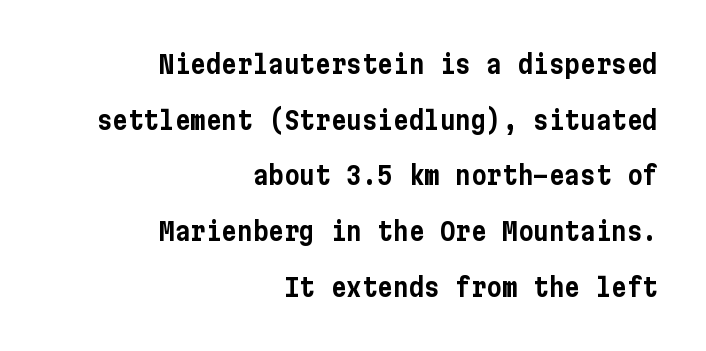
The image shows 26 px text type, upright; set right-aligned, loose line spacing (2.14x), normal letter spacing, not underlined.
